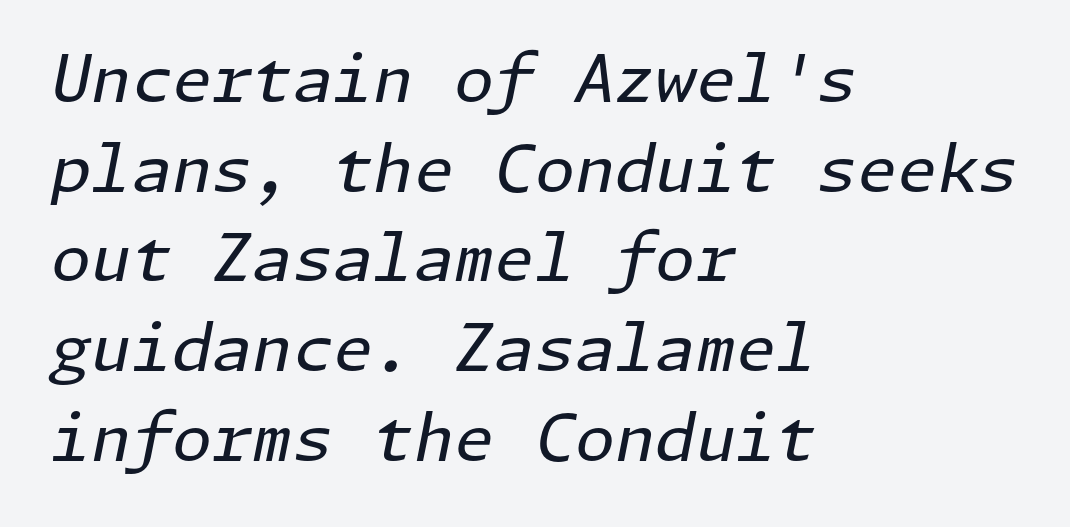
The image shows 65 px regular-weight type, italic (leaning right); set left-aligned, normal line spacing (1.38x), normal letter spacing, not underlined; low stroke contrast and a medium x-height.
